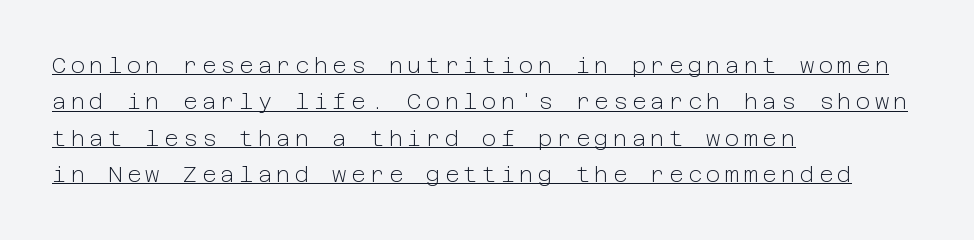
{"italic": "no", "bold": "no", "underline": "yes", "align": "left", "line_spacing": "normal", "line_spacing_ratio": 1.65, "letter_spacing": "wide", "letter_spacing_em": 0.2, "glyph_px": 22}
